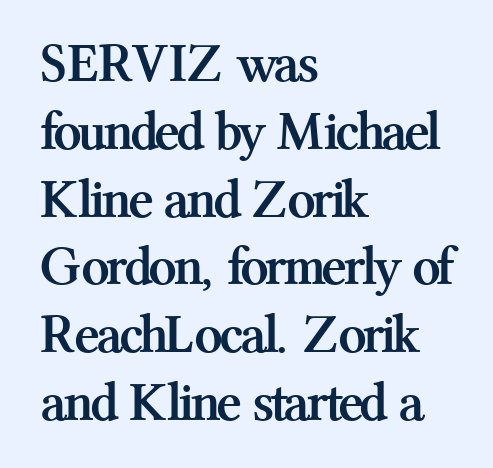
The image shows 56 px semibold serif type, upright; set left-aligned, line spacing 1.21x, normal letter spacing, not underlined; medium stroke contrast and a medium x-height.
